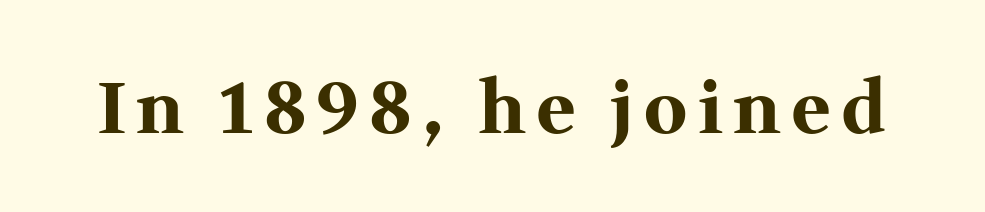
Q: Is the text bold? A: Yes.
Q: Is the text italic (slanted)? A: No, it is upright.
Q: Is the typeface a serif or a sans-serif typeface? A: Serif.
Q: Is the text underlined? A: No.
Q: Width (condensed, normal, or wide)? A: Normal.
Q: Stroke contrast? A: Medium.
Q: x-height? A: Medium.
Q: Monospaced? A: No.
